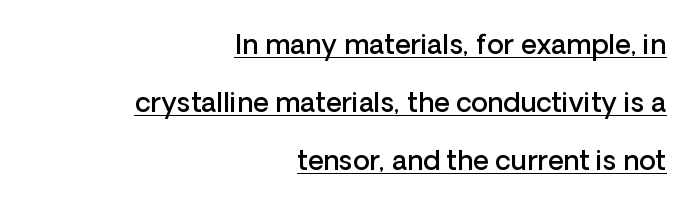
{"italic": "no", "bold": "semi", "underline": "yes", "align": "right", "line_spacing": "loose", "line_spacing_ratio": 2.15, "letter_spacing": "normal", "letter_spacing_em": 0.0, "glyph_px": 27}
